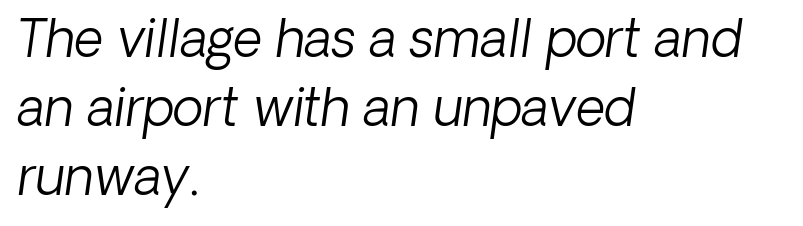
Q: Is the text bold? A: No.
Q: Is the text italic (slanted)? A: Yes, it leans right by about 8 degrees.
Q: Is the text underlined? A: No.
Q: How is the paragraph aligned? A: Left-aligned.
Q: Is the spacing between letters normal or unusually wide? A: Normal.
Q: Is the spacing between lines tight, normal or loose? A: Normal.
Q: Width (condensed, normal, or wide)? A: Normal.
Q: Stroke contrast? A: Low.
Q: x-height? A: Medium.
Q: Monospaced? A: No.
